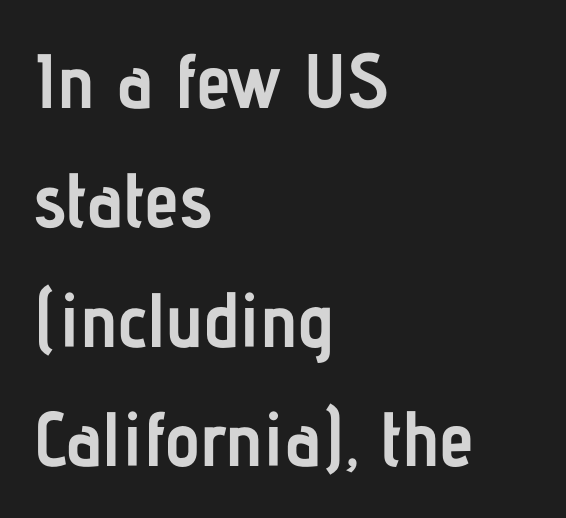
{"serif": "no", "italic": "no", "bold": "yes", "weight": "semibold", "width": "condensed", "stroke_contrast": "low", "x_height": "medium", "monospaced": "no", "underline": "no", "align": "left", "line_spacing": "normal", "line_spacing_ratio": 1.55, "letter_spacing": "normal", "letter_spacing_em": 0.0, "glyph_px": 77}
